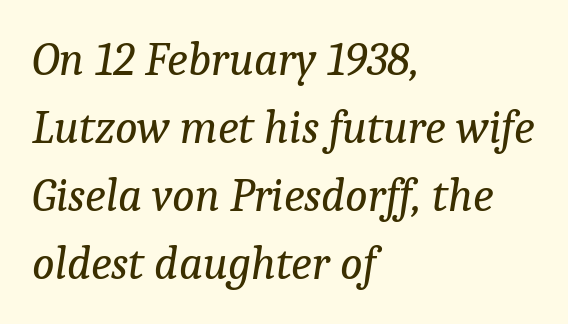
{"serif": "yes", "italic": "yes", "lean": "right", "slant_degrees": 9, "bold": "no", "weight": "regular", "width": "normal", "stroke_contrast": "low", "x_height": "medium", "monospaced": "no", "underline": "no", "align": "left", "line_spacing": "normal", "line_spacing_ratio": 1.45, "letter_spacing": "normal", "letter_spacing_em": 0.0, "glyph_px": 47}
